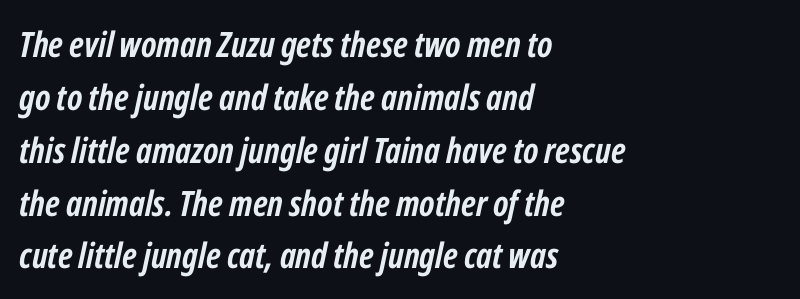
Q: Is the text bold? A: Yes.
Q: Is the text italic (slanted)? A: Yes, it leans right by about 12 degrees.
Q: Is the text underlined? A: No.
Q: How is the paragraph aligned? A: Left-aligned.
Q: Is the spacing between letters normal or unusually wide? A: Normal.
Q: Is the spacing between lines tight, normal or loose? A: Normal.
Q: Width (condensed, normal, or wide)? A: Condensed.
Q: Stroke contrast? A: Low.
Q: x-height? A: Medium.
Q: Monospaced? A: No.
